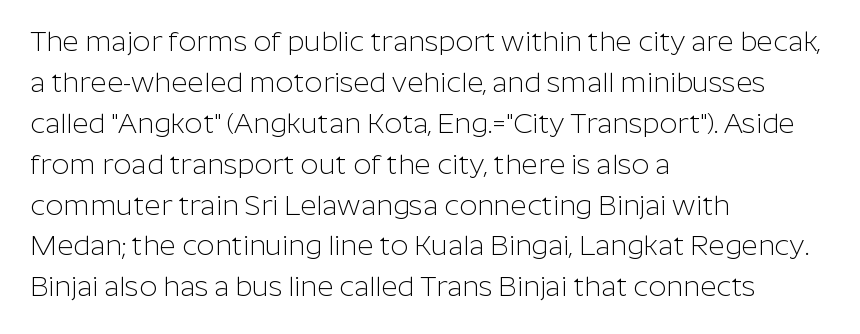
{"serif": "no", "italic": "no", "bold": "no", "weight": "light", "width": "normal", "stroke_contrast": "low", "x_height": "medium", "monospaced": "no", "underline": "no", "align": "left", "line_spacing": "normal", "line_spacing_ratio": 1.46, "letter_spacing": "normal", "letter_spacing_em": 0.0, "glyph_px": 28}
